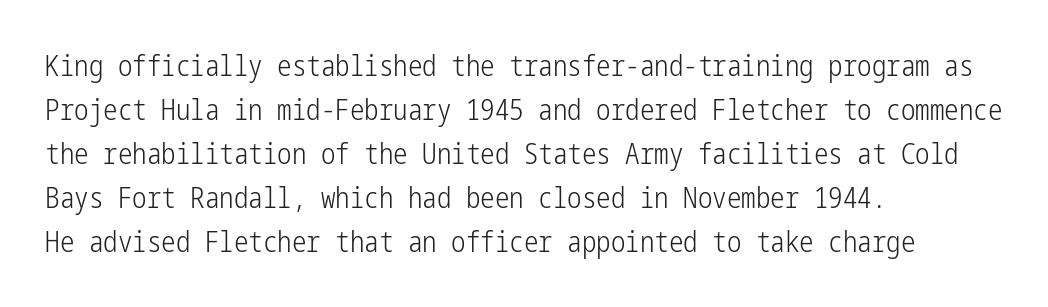
Q: Is the text bold? A: No.
Q: Is the text italic (slanted)? A: No, it is upright.
Q: Is the typeface a serif or a sans-serif typeface? A: Sans-serif.
Q: Is the text underlined? A: No.
Q: How is the paragraph aligned? A: Left-aligned.
Q: Is the spacing between letters normal or unusually wide? A: Normal.
Q: Is the spacing between lines tight, normal or loose? A: Normal.
Q: Width (condensed, normal, or wide)? A: Condensed.
Q: Stroke contrast? A: Low.
Q: x-height? A: Medium.
